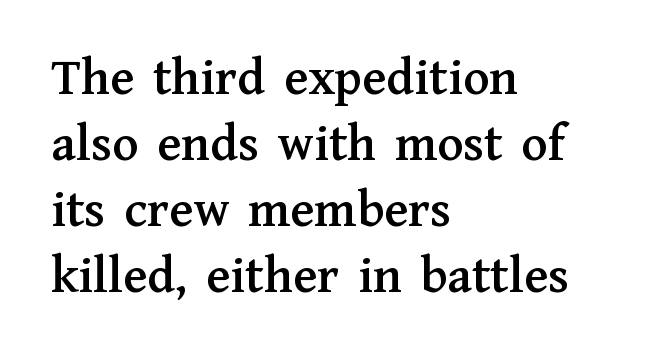
Q: Is the text italic (slanted)? A: No, it is upright.
Q: Is the typeface a serif or a sans-serif typeface? A: Serif.
Q: Is the text underlined? A: No.
Q: How is the paragraph aligned? A: Left-aligned.
Q: Is the spacing between letters normal or unusually wide? A: Normal.
Q: Width (condensed, normal, or wide)? A: Normal.
Q: Stroke contrast? A: Medium.
Q: x-height? A: Medium.
Q: Monospaced? A: No.
